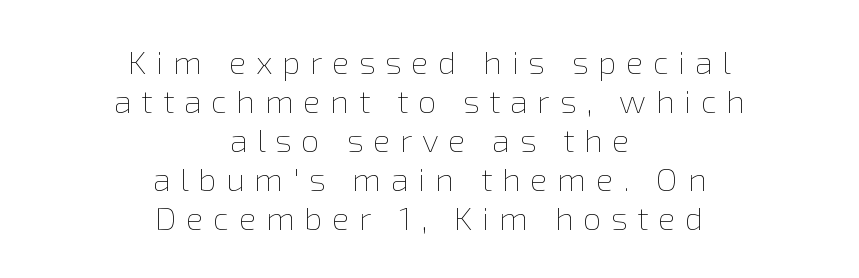
Teacher's note: observe the equal gaps on both sides — that is centered alignment. The lettering holds an erect, upright posture throughout. Counters stay open thanks to moderate or lighter strokes. Short note: letters widely spaced. Lines of text with bare space underneath.
